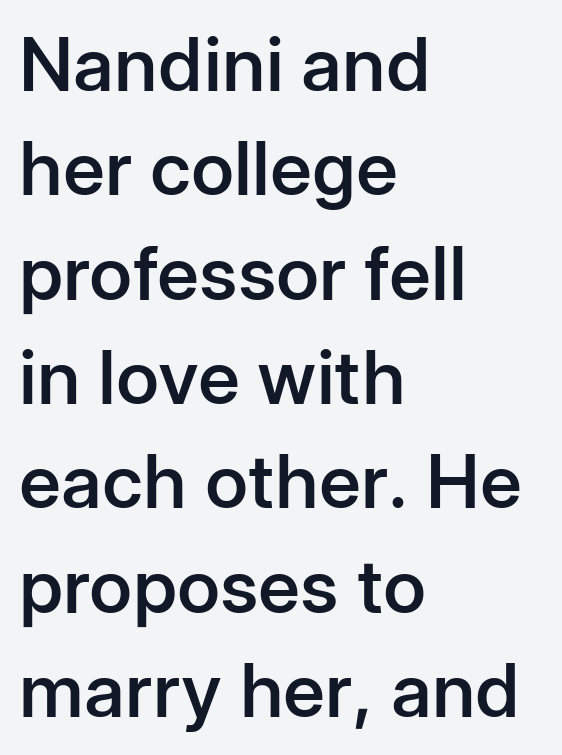
The image shows 74 px semibold sans-serif type, upright; set left-aligned, normal line spacing (1.41x), normal letter spacing, not underlined; low stroke contrast and a medium x-height.
